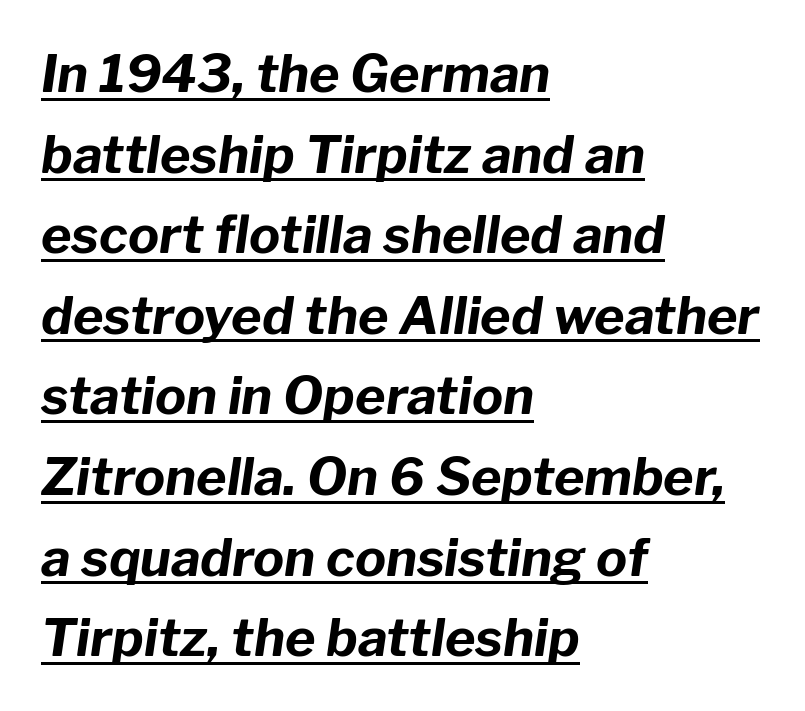
The image shows 52 px bold type, italic (leaning right); set left-aligned, normal line spacing (1.55x), normal letter spacing, underlined; low stroke contrast and a medium x-height.
